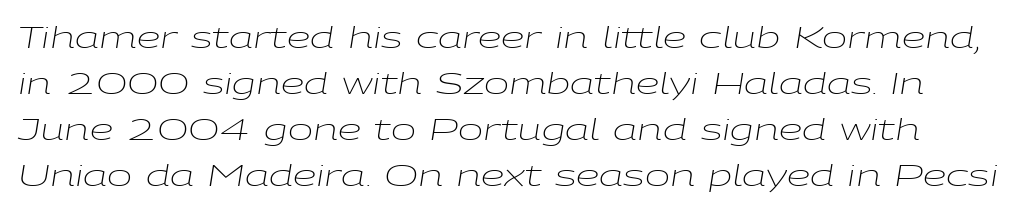
Q: Is the text bold? A: No.
Q: Is the text italic (slanted)? A: Yes, it leans right by about 9 degrees.
Q: Is the text underlined? A: No.
Q: Is the spacing between letters normal or unusually wide? A: Normal.
Q: Is the spacing between lines tight, normal or loose? A: Normal.
Q: Width (condensed, normal, or wide)? A: Wide.
Q: Stroke contrast? A: Low.
Q: x-height? A: Medium.
Q: Monospaced? A: No.
